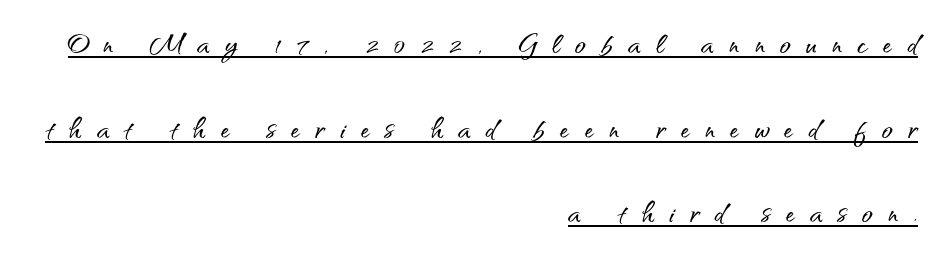
Interline gaps are noticeably wide in this sample. The passage shown is typeset with a sans-serif family. Compared with typical body copy, the letter spacing here is much looser. Character widths vary here, with narrow letters taking less room than wide ones. Teacher's note: observe the even right margin — that is flush-right alignment.
